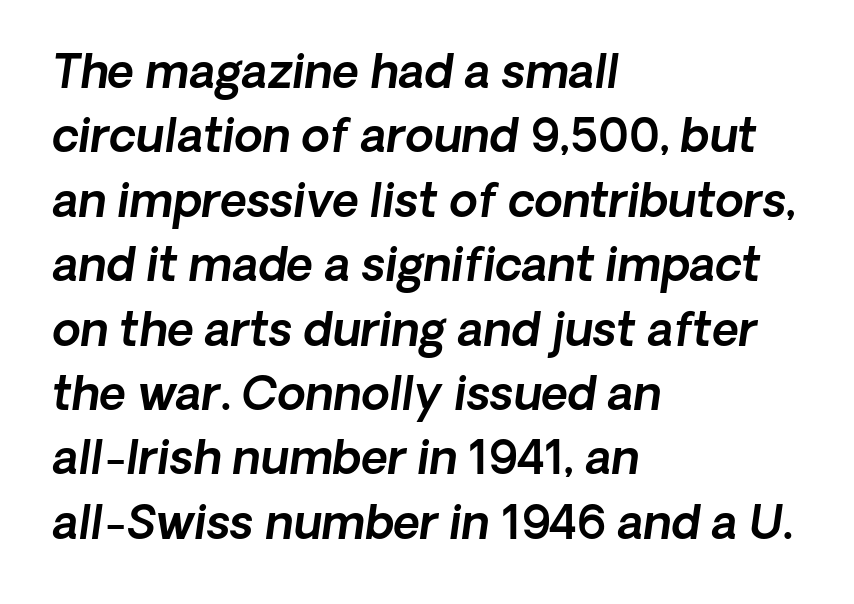
{"serif": "no", "width": "normal", "x_height": "medium", "monospaced": "no", "underline": "no", "align": "left", "line_spacing": "normal", "line_spacing_ratio": 1.4, "letter_spacing": "normal", "letter_spacing_em": 0.0, "glyph_px": 46}
